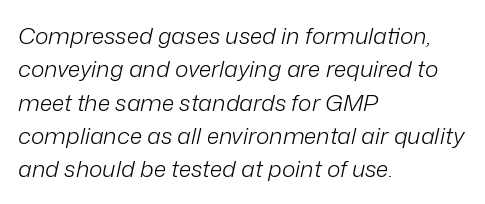
{"italic": "yes", "lean": "right", "slant_degrees": 12, "bold": "no", "underline": "no", "align": "left", "line_spacing": "normal", "line_spacing_ratio": 1.45, "letter_spacing": "normal", "letter_spacing_em": 0.0, "glyph_px": 23}
